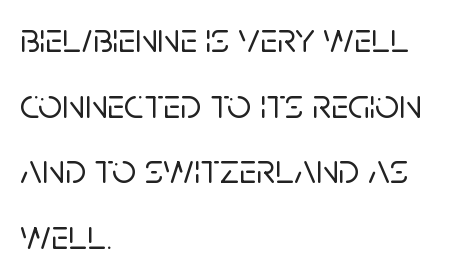
The compositor pushed each line to the left boundary. Default kerning and tracking; the words read as compact shapes. Proportional: the letters do not fall into vertical columns. Regular leading. In terms of posture, this sample is upright.
